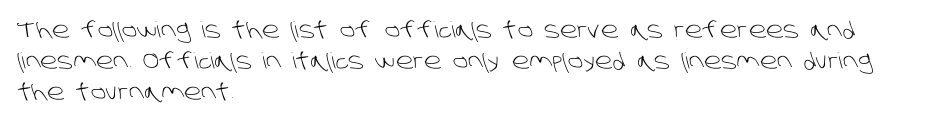
Words float on clear page, feet unadorned. Nobody touched the tracking dial on this one. Letters have the restrained weight of plain body copy at most. Every row of glyphs begins at an identical x-position on the left.
